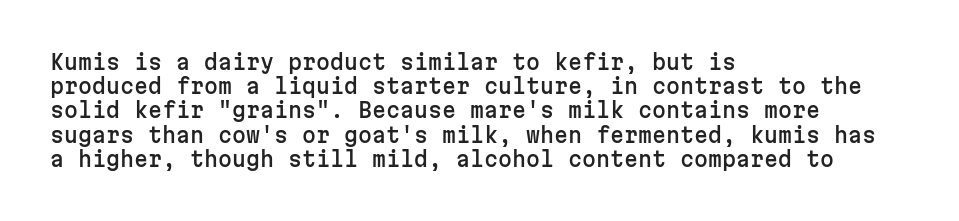
The image shows 20 px text type, upright; set left-aligned, line spacing 1.21x, normal letter spacing, not underlined.
